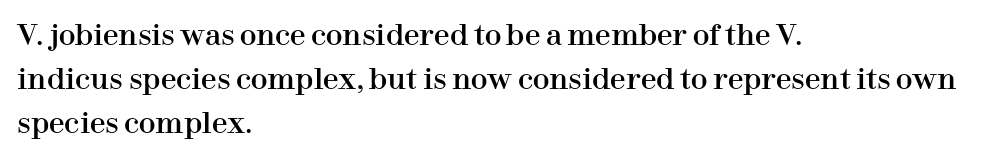
Baseline-to-baseline distance is the conventional proportion of letter height. Compared with a centered layout, this one pins lines to the left instead. The space directly below the letters is spotless. You can tell from the footed stems that serif type was used.
